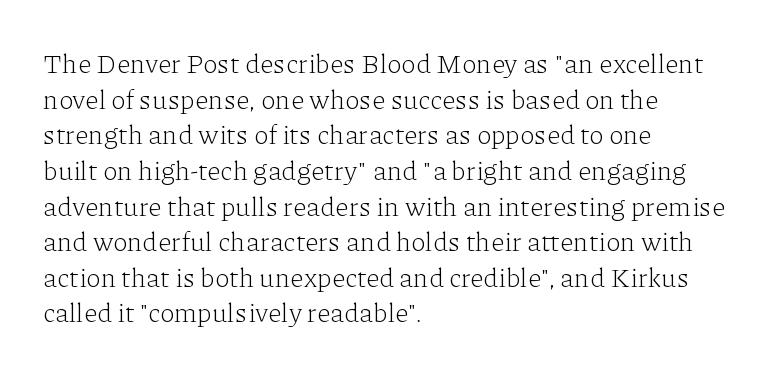
The image shows 27 px text type, upright; set left-aligned, normal line spacing (1.32x), normal letter spacing, not underlined.
